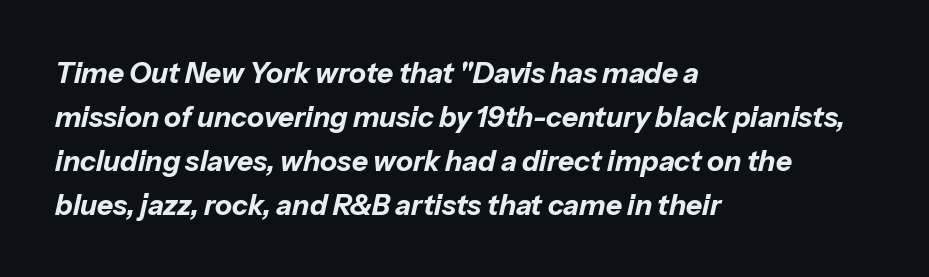
If you drew a ruler down the left edge, every line would touch it. Weight: bold. Is the letter spacing exaggerated? No — it looks like the ordinary default. Rule under the text: the space is simply empty.
